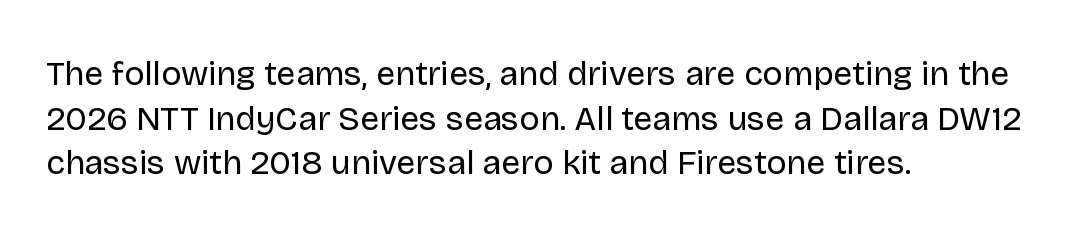
The foot of each line stays bare and open. One glance says typical: line gaps are just what's usual. The letters carry no serifs — their stems end cleanly without finishing strokes. The strokes carry an ordinary text weight at most. Glyph-to-glyph distance matches everyday printed text. Line beginnings align vertically; line endings do not.
